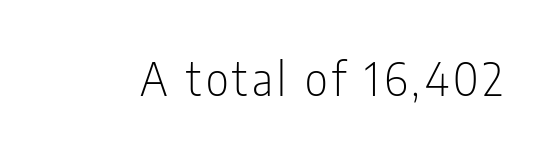
{"serif": "no", "italic": "no", "bold": "no", "weight": "light", "width": "condensed", "stroke_contrast": "low", "x_height": "medium", "monospaced": "no", "underline": "no", "glyph_px": 45}
